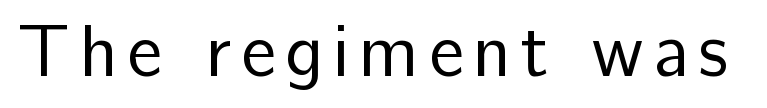
{"serif": "no", "italic": "no", "bold": "no", "weight": "regular", "width": "normal", "stroke_contrast": "low", "x_height": "medium", "monospaced": "no", "underline": "no", "glyph_px": 73}
